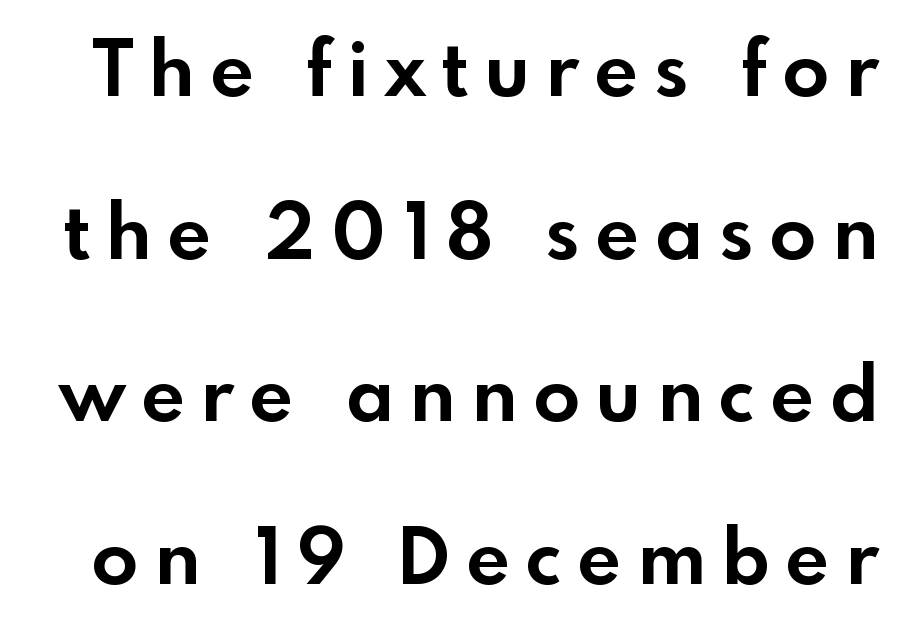
The image shows 76 px bold sans-serif type, upright; set loose line spacing (2.14x), unusually wide letter spacing (+0.22 em), not underlined; a small x-height.
